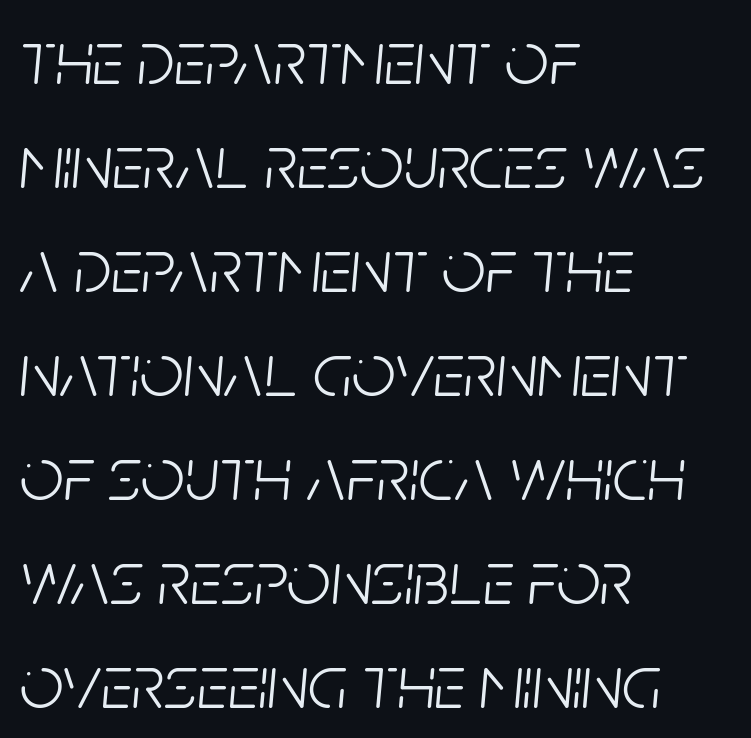
{"italic": "yes", "lean": "right", "slant_degrees": 5, "bold": "no", "weight": "light", "width": "condensed", "stroke_contrast": "low", "x_height": "large", "monospaced": "no", "underline": "no", "align": "left", "line_spacing": "normal", "line_spacing_ratio": 1.35, "letter_spacing": "normal", "letter_spacing_em": 0.0, "glyph_px": 77}
